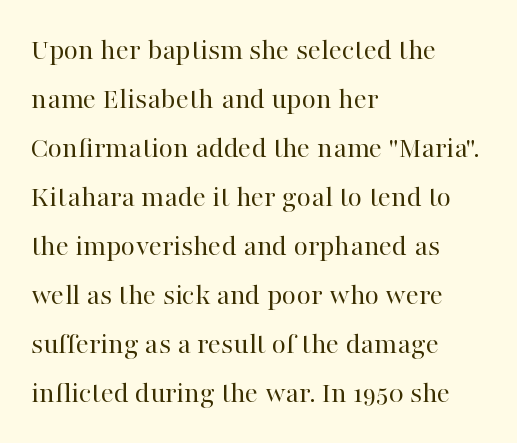
Q: Is the text bold? A: No.
Q: Is the text italic (slanted)? A: No, it is upright.
Q: Is the typeface a serif or a sans-serif typeface? A: Serif.
Q: Is the text underlined? A: No.
Q: How is the paragraph aligned? A: Left-aligned.
Q: Is the spacing between letters normal or unusually wide? A: Normal.
Q: Is the spacing between lines tight, normal or loose? A: Normal.
Q: Width (condensed, normal, or wide)? A: Normal.
Q: Stroke contrast? A: High.
Q: x-height? A: Medium.
Q: Monospaced? A: No.
